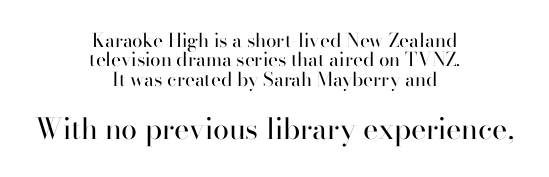
Q: Is the text bold? A: No.
Q: Is the text italic (slanted)? A: No, it is upright.
Q: Is the typeface a serif or a sans-serif typeface? A: Serif.
Q: Is the text underlined? A: No.
Q: How is the paragraph aligned? A: Centered.
Q: Is the spacing between letters normal or unusually wide? A: Normal.
Q: Is the spacing between lines tight, normal or loose? A: Tight.
Q: Which block of text is set in a larger size, the first (top) or the second (bottom)? A: The second (bottom) one.
Q: Width (condensed, normal, or wide)? A: Normal.
Q: Stroke contrast? A: High.
Q: x-height? A: Small.
Q: Monospaced? A: No.
